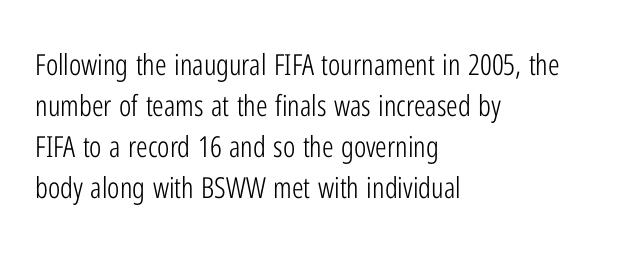
The image shows 29 px light, condensed sans-serif type, upright; set left-aligned, normal line spacing (1.41x), normal letter spacing, not underlined; low stroke contrast and a medium x-height.
